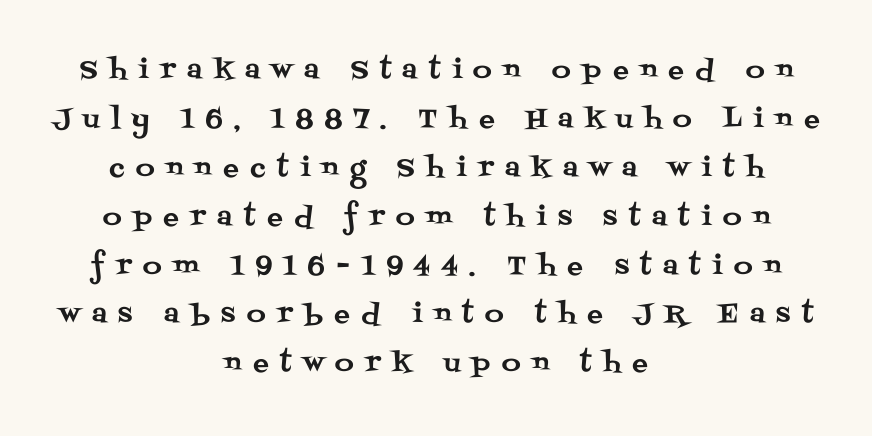
{"italic": "no", "underline": "no", "align": "center", "line_spacing_ratio": 1.88, "letter_spacing": "wide", "letter_spacing_em": 0.45, "glyph_px": 26}
